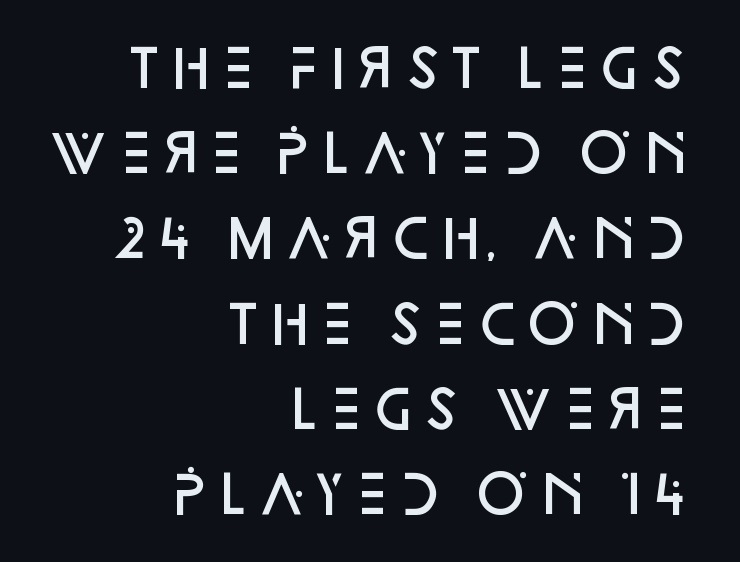
{"serif": "no", "italic": "no", "bold": "semi", "weight": "semibold", "width": "normal", "stroke_contrast": "low", "x_height": "large", "monospaced": "no", "underline": "no", "align": "right", "line_spacing": "normal", "line_spacing_ratio": 1.67, "letter_spacing": "normal", "letter_spacing_em": 0.0, "glyph_px": 51}
